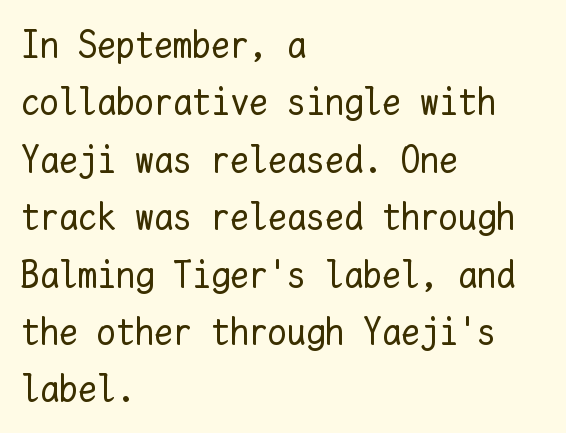
The letters march in equal steps, a hallmark of fixed-pitch type. The passage shown stacks its lines at a standard gap. Lines of text with bare space underneath. You could call the tracking neutral — neither tight nor loose. No heavy texture on the line: the type isn't bold. Every stem runs plumb, perpendicular to the baseline.
